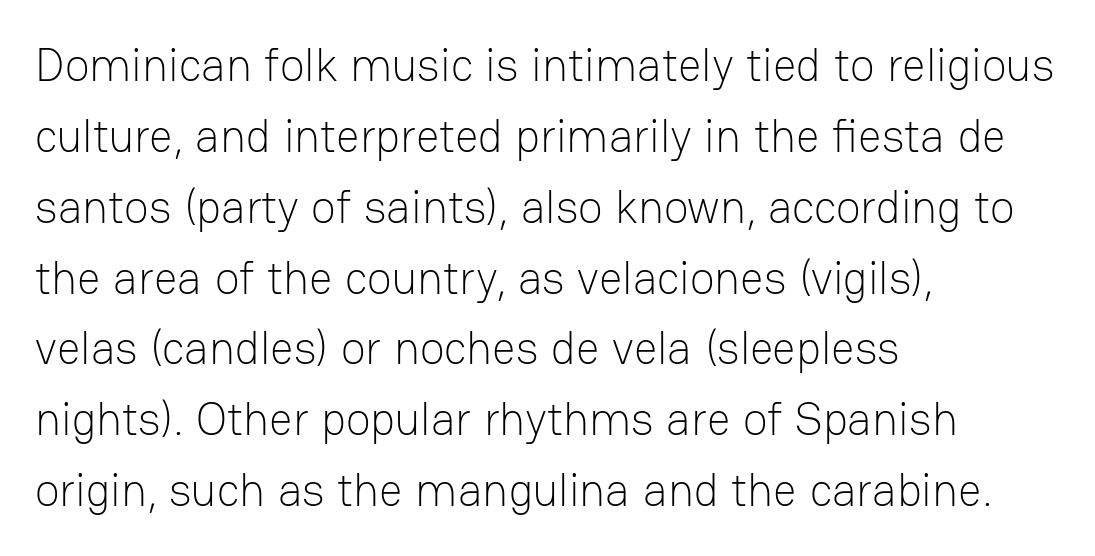
Q: Is the text bold? A: No.
Q: Is the text italic (slanted)? A: No, it is upright.
Q: Is the typeface a serif or a sans-serif typeface? A: Sans-serif.
Q: Is the text underlined? A: No.
Q: How is the paragraph aligned? A: Left-aligned.
Q: Is the spacing between letters normal or unusually wide? A: Normal.
Q: Is the spacing between lines tight, normal or loose? A: Normal.
Q: Width (condensed, normal, or wide)? A: Normal.
Q: Stroke contrast? A: Low.
Q: x-height? A: Medium.
Q: Monospaced? A: No.
